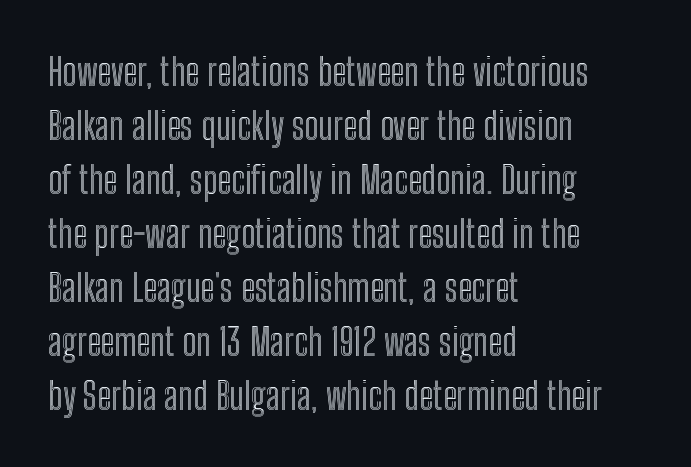
The image shows 38 px condensed type, upright; set left-aligned, normal line spacing (1.42x), normal letter spacing, not underlined; a medium x-height.
